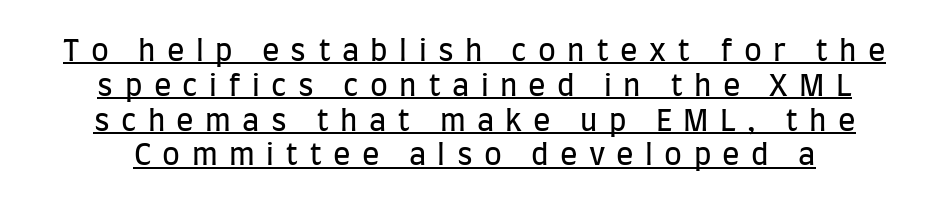
{"serif": "no", "italic": "no", "bold": "no", "weight": "regular", "width": "condensed", "stroke_contrast": "low", "x_height": "large", "monospaced": "no", "underline": "yes", "line_spacing_ratio": 1.2, "letter_spacing": "wide", "letter_spacing_em": 0.39, "glyph_px": 29}
